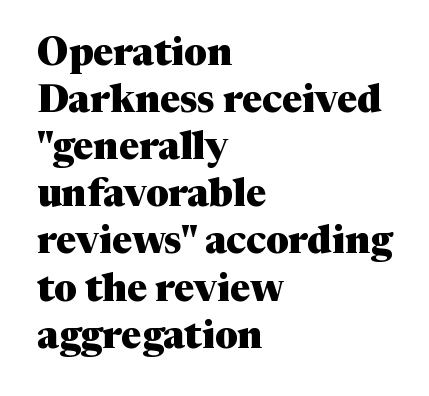
Q: Is the text bold? A: Yes.
Q: Is the text italic (slanted)? A: No, it is upright.
Q: Is the typeface a serif or a sans-serif typeface? A: Serif.
Q: Is the text underlined? A: No.
Q: How is the paragraph aligned? A: Left-aligned.
Q: Is the spacing between letters normal or unusually wide? A: Normal.
Q: Width (condensed, normal, or wide)? A: Normal.
Q: Stroke contrast? A: Medium.
Q: x-height? A: Medium.
Q: Monospaced? A: No.
